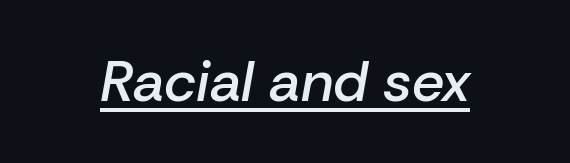
In terms of weight, the rendering is demibold, just under bold. Words appear dense and cohesive because spacing is normal. The whole block is typeset with a tilt. The letters advance in unequal steps, a hallmark of proportional type.
